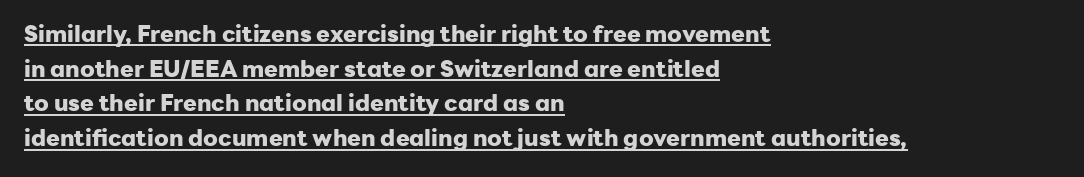
Q: Is the text bold? A: Yes.
Q: Is the text italic (slanted)? A: No, it is upright.
Q: Is the text underlined? A: Yes.
Q: How is the paragraph aligned? A: Left-aligned.
Q: Is the spacing between letters normal or unusually wide? A: Normal.
Q: Is the spacing between lines tight, normal or loose? A: Normal.
